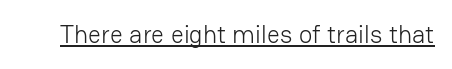
Q: Is the text bold? A: No.
Q: Is the text italic (slanted)? A: No, it is upright.
Q: Is the text underlined? A: Yes.
Q: Is the spacing between letters normal or unusually wide? A: Normal.
